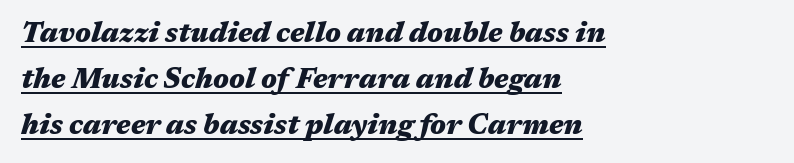
{"italic": "yes", "lean": "right", "slant_degrees": 17, "bold": "yes", "weight": "heavy", "width": "wide", "stroke_contrast": "medium", "x_height": "medium", "monospaced": "no", "underline": "yes", "align": "left", "line_spacing": "normal", "line_spacing_ratio": 1.64, "letter_spacing": "normal", "letter_spacing_em": 0.0, "glyph_px": 28}
